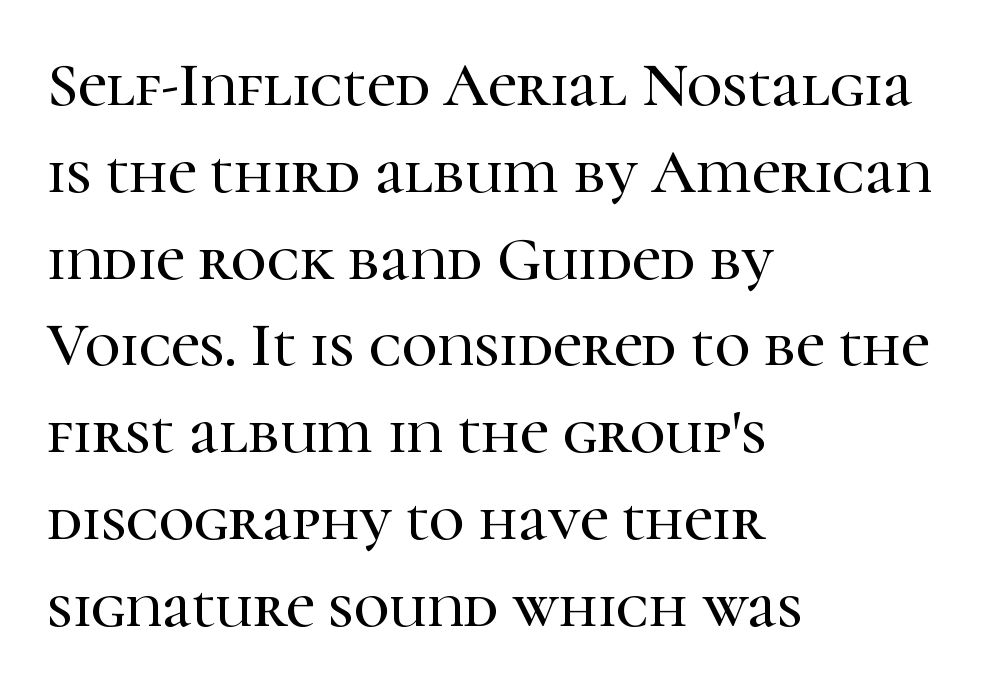
The image shows 62 px serif type, upright; set left-aligned, normal line spacing (1.4x), normal letter spacing, not underlined; high stroke contrast and a medium x-height.
